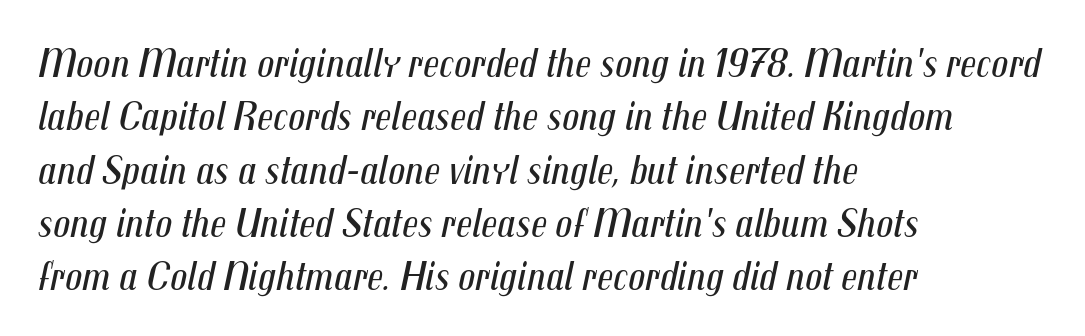
{"italic": "yes", "lean": "right", "slant_degrees": 12, "bold": "no", "weight": "regular", "width": "condensed", "stroke_contrast": "medium", "x_height": "medium", "monospaced": "no", "underline": "no", "align": "left", "line_spacing": "normal", "line_spacing_ratio": 1.27, "letter_spacing": "normal", "letter_spacing_em": 0.0, "glyph_px": 42}
